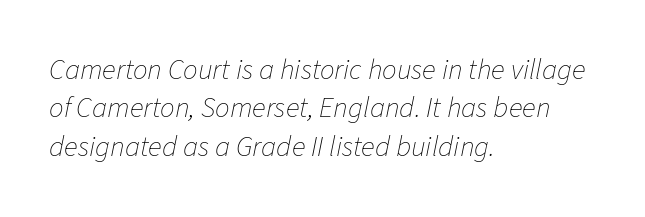
The image shows 29 px thin type, italic (leaning right); set left-aligned, normal line spacing (1.32x), normal letter spacing, not underlined; low stroke contrast and a medium x-height.
